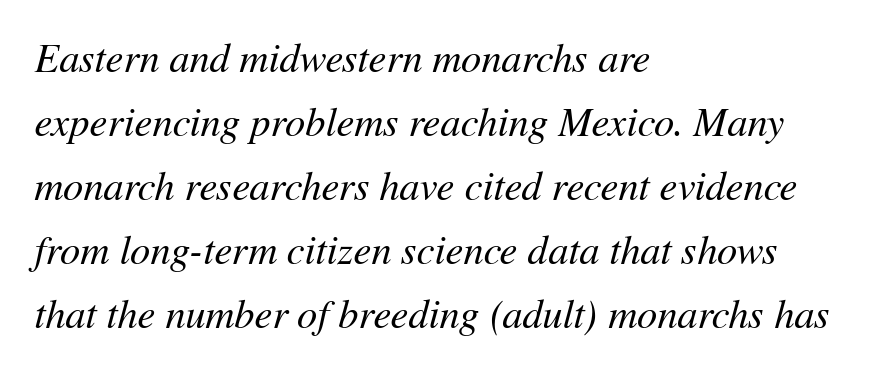
A typesetter would call this leading conventional body-copy spacing. Teacher's note: observe the even left margin — that is flush-left alignment. The type is set solid horizontally, with unmodified tracking. The strokes carry an ordinary text weight at most.
